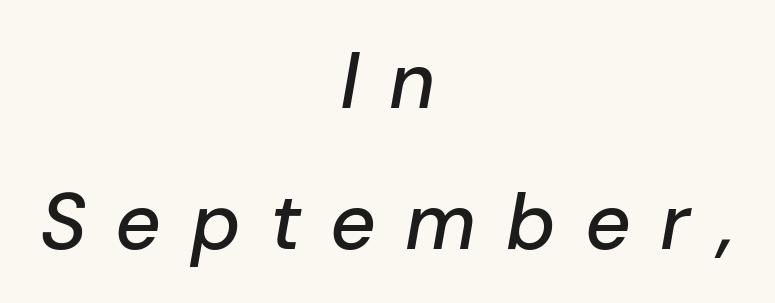
The image shows 79 px text type, italic (leaning right); set centered, line spacing 1.78x, unusually wide letter spacing (+0.37 em), not underlined; low stroke contrast and a medium x-height.
